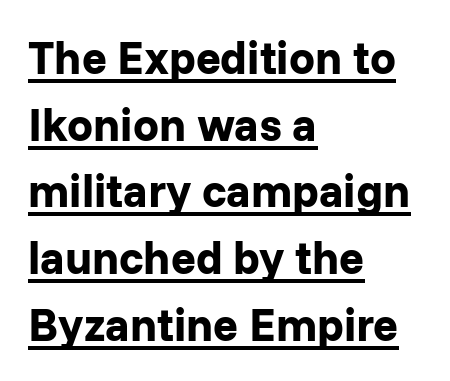
Q: Is the text bold? A: Yes.
Q: Is the text italic (slanted)? A: No, it is upright.
Q: Is the typeface a serif or a sans-serif typeface? A: Sans-serif.
Q: Is the text underlined? A: Yes.
Q: How is the paragraph aligned? A: Left-aligned.
Q: Is the spacing between letters normal or unusually wide? A: Normal.
Q: Is the spacing between lines tight, normal or loose? A: Normal.
Q: Width (condensed, normal, or wide)? A: Normal.
Q: Stroke contrast? A: Low.
Q: x-height? A: Medium.
Q: Monospaced? A: No.
